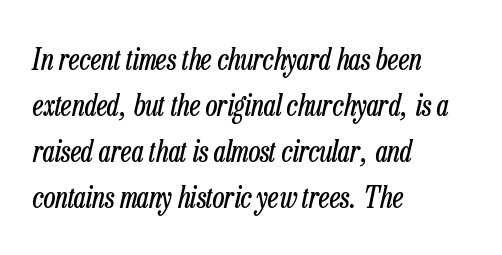
{"italic": "yes", "lean": "right", "slant_degrees": 13, "bold": "no", "weight": "regular", "width": "condensed", "stroke_contrast": "low", "x_height": "medium", "monospaced": "no", "underline": "no", "align": "left", "line_spacing": "normal", "line_spacing_ratio": 1.59, "letter_spacing": "normal", "letter_spacing_em": 0.0, "glyph_px": 29}
